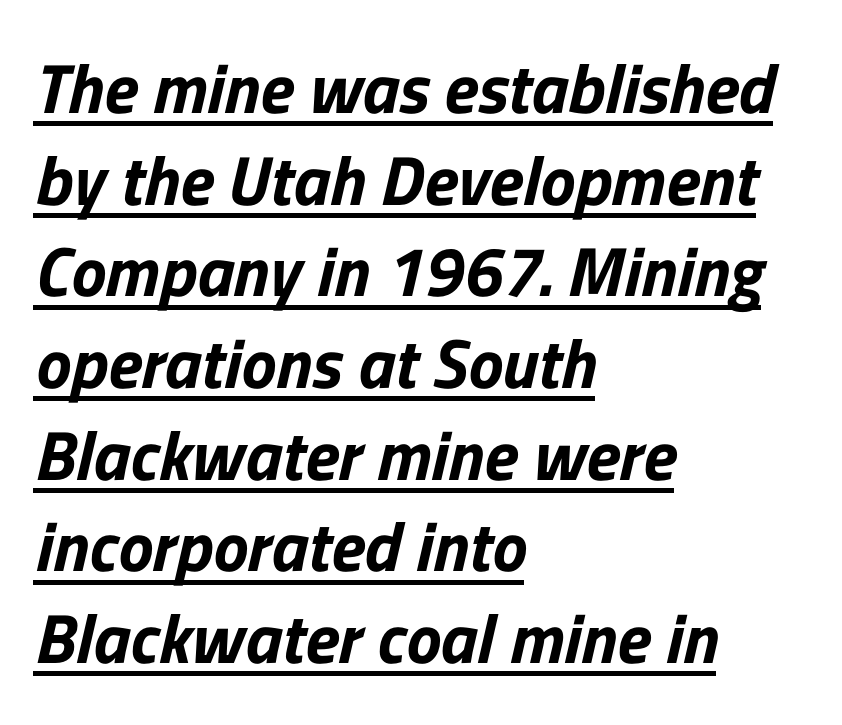
{"serif": "no", "width": "normal", "stroke_contrast": "low", "x_height": "medium", "monospaced": "no", "underline": "yes", "align": "left", "line_spacing": "normal", "line_spacing_ratio": 1.31, "letter_spacing": "normal", "letter_spacing_em": 0.0, "glyph_px": 70}
